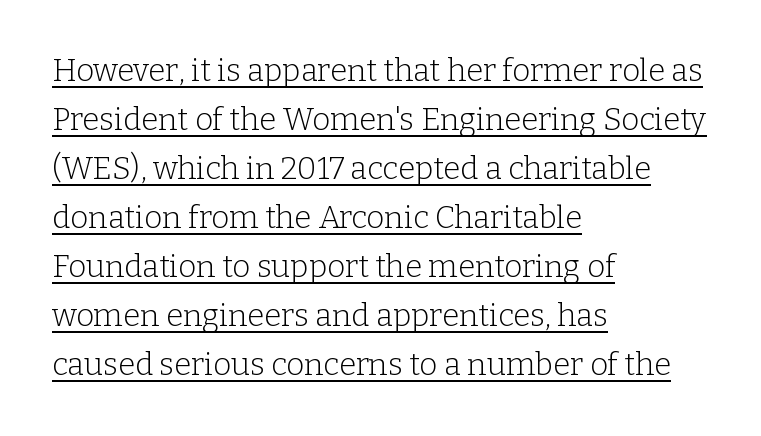
Q: Is the text bold? A: No.
Q: Is the text italic (slanted)? A: No, it is upright.
Q: Is the typeface a serif or a sans-serif typeface? A: Serif.
Q: Is the text underlined? A: Yes.
Q: How is the paragraph aligned? A: Left-aligned.
Q: Is the spacing between letters normal or unusually wide? A: Normal.
Q: Is the spacing between lines tight, normal or loose? A: Normal.
Q: Width (condensed, normal, or wide)? A: Normal.
Q: Stroke contrast? A: Low.
Q: x-height? A: Medium.
Q: Monospaced? A: No.
